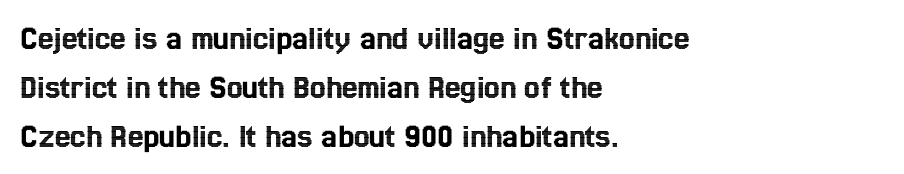
Q: Is the text italic (slanted)? A: No, it is upright.
Q: Is the text underlined? A: No.
Q: How is the paragraph aligned? A: Left-aligned.
Q: Is the spacing between letters normal or unusually wide? A: Normal.
Q: Is the spacing between lines tight, normal or loose? A: Normal.
Q: Width (condensed, normal, or wide)? A: Condensed.
Q: x-height? A: Medium.
Q: Monospaced? A: No.
